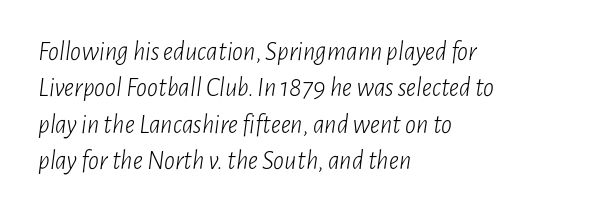
The rows are spaced the way most documents space them. The cut favours lightness, reaching ordinary text weight at its darkest. Observe the lean: these are italic letterforms. There is no visible air inserted between adjacent glyphs. Beneath every word, the page is bare. Each line starts at the same left margin while the right side varies.
